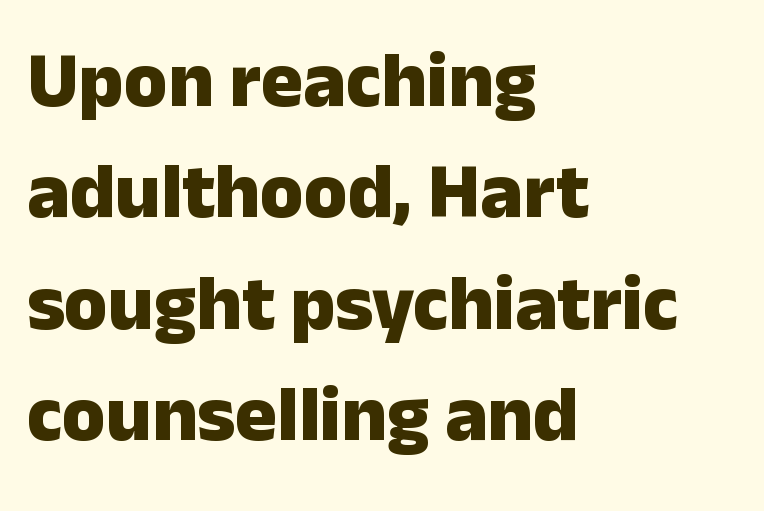
{"serif": "no", "italic": "no", "bold": "yes", "weight": "heavy", "width": "normal", "stroke_contrast": "low", "x_height": "medium", "monospaced": "no", "underline": "no", "align": "left", "line_spacing": "normal", "line_spacing_ratio": 1.41, "letter_spacing": "normal", "letter_spacing_em": 0.0, "glyph_px": 79}
